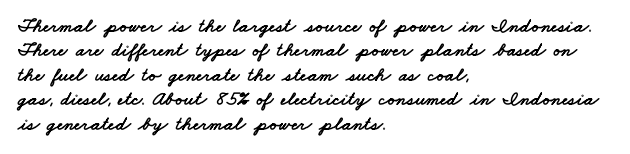
{"underline": "no", "align": "left", "line_spacing_ratio": 1.22, "letter_spacing": "normal", "letter_spacing_em": 0.0, "glyph_px": 20}
